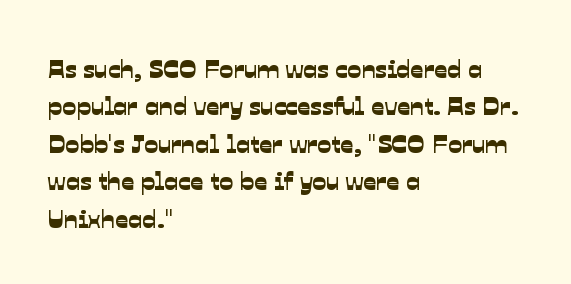
Underline: absent. Letter spacing: default. These lines stack with their left ends in a neat column. Regular leading.
